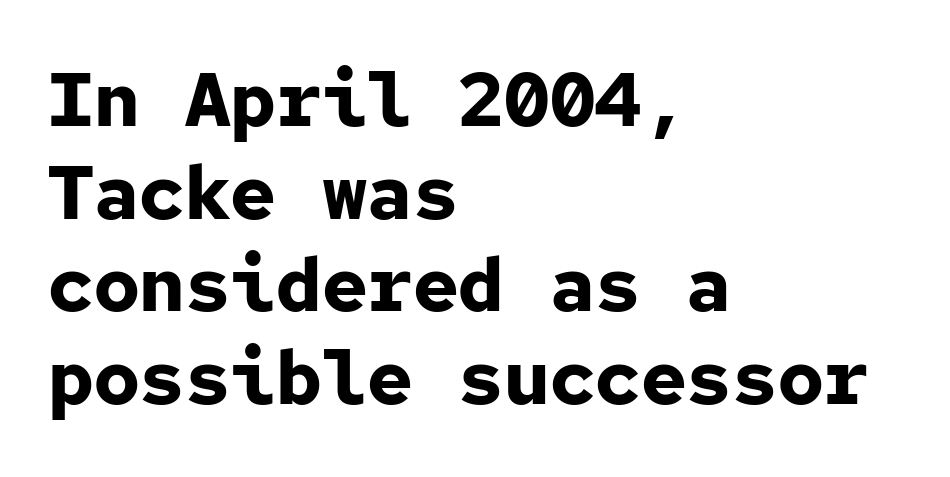
{"serif": "no", "italic": "no", "bold": "yes", "weight": "bold", "width": "normal", "stroke_contrast": "low", "x_height": "medium", "monospaced": "yes", "underline": "no", "align": "left", "line_spacing_ratio": 1.22, "letter_spacing": "normal", "letter_spacing_em": 0.0, "glyph_px": 76}
